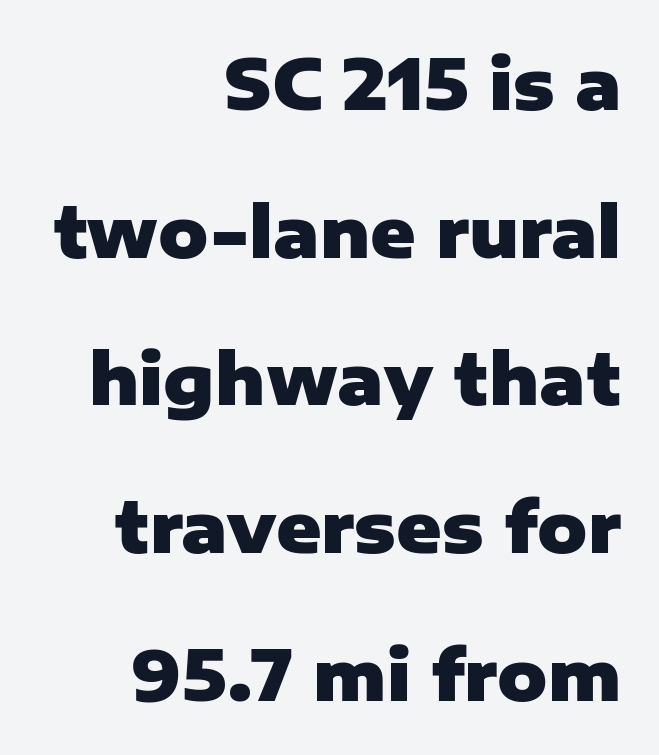
The image shows 69 px heavy sans-serif type, upright; set right-aligned, loose line spacing (2.14x), normal letter spacing, not underlined; low stroke contrast and a medium x-height.
